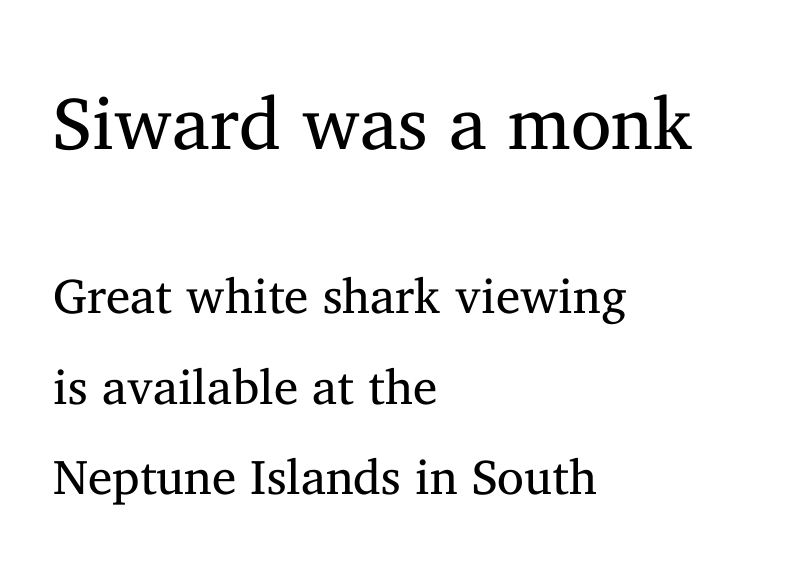
The image shows 74 px regular-weight serif type, upright; set left-aligned, line spacing 1.85x, normal letter spacing, not underlined; the first (top) block is 1.51x larger; medium stroke contrast and a medium x-height.
